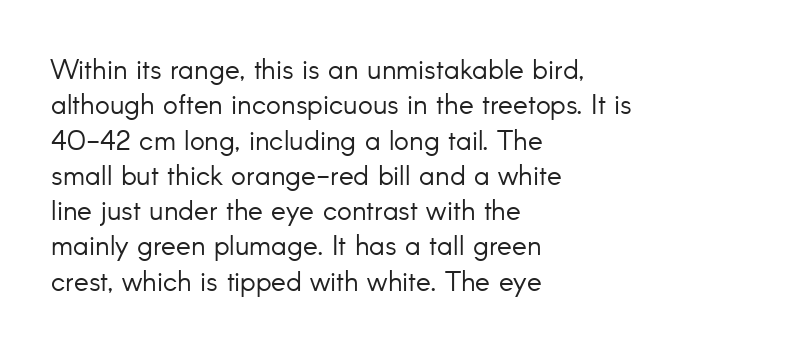
The image shows 28 px light sans-serif type, upright; set left-aligned, normal line spacing (1.26x), normal letter spacing, not underlined; low stroke contrast and a small x-height.
